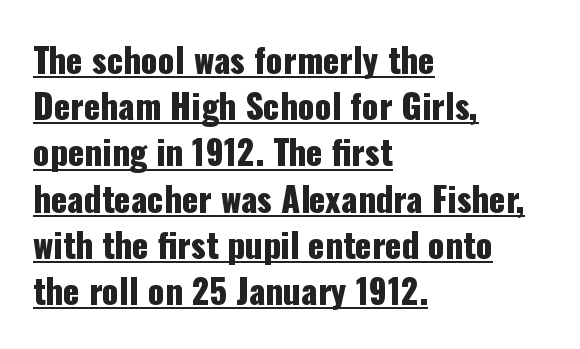
Q: Is the text italic (slanted)? A: No, it is upright.
Q: Is the typeface a serif or a sans-serif typeface? A: Sans-serif.
Q: Is the text underlined? A: Yes.
Q: How is the paragraph aligned? A: Left-aligned.
Q: Is the spacing between letters normal or unusually wide? A: Normal.
Q: Is the spacing between lines tight, normal or loose? A: Normal.
Q: Width (condensed, normal, or wide)? A: Condensed.
Q: Stroke contrast? A: Low.
Q: x-height? A: Medium.
Q: Monospaced? A: No.
